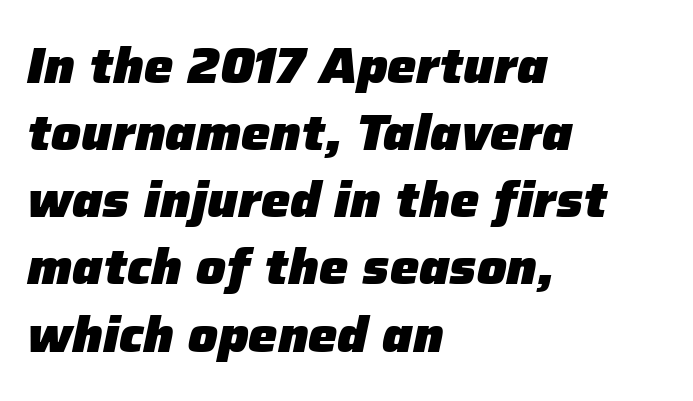
{"italic": "yes", "lean": "right", "slant_degrees": 12, "bold": "yes", "weight": "heavy", "width": "normal", "stroke_contrast": "low", "x_height": "medium", "monospaced": "no", "underline": "no", "align": "left", "line_spacing": "normal", "line_spacing_ratio": 1.37, "letter_spacing": "normal", "letter_spacing_em": 0.0, "glyph_px": 49}
